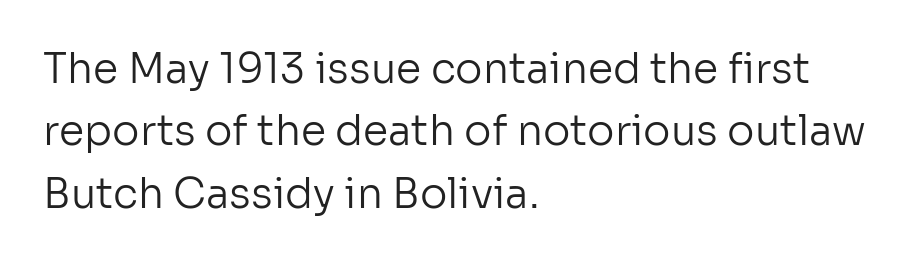
Every row of glyphs begins at an identical x-position on the left. Proportional: the letters do not fall into vertical columns. Has an underline been added? It has not. Compared with typical body copy, the letter spacing here is the same. The font sits on the lighter half of the weight spectrum, regular included. Nope, not italic — everything's standing straight.
